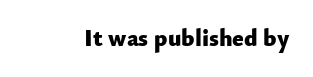
What stands out about the letter spacing? Nothing — it is the standard amount. Upright lettering throughout. Bold? Absolutely — the strokes are thick and heavy. The glyphs are unaccompanied by any horizontal stroke below them.
